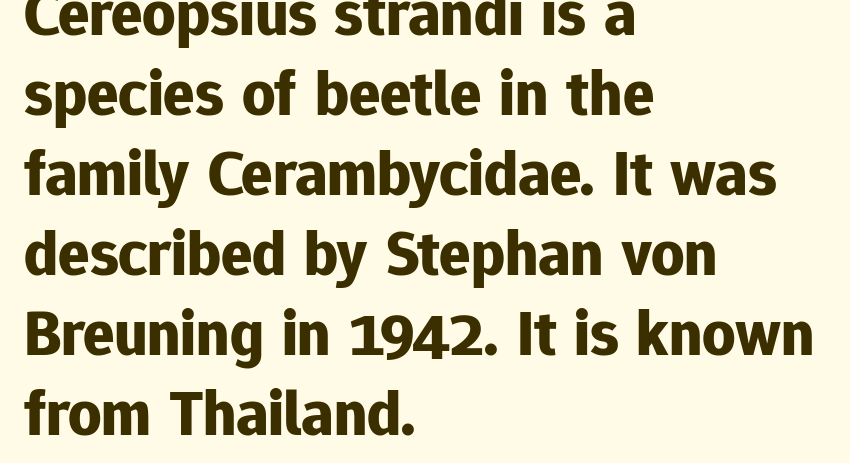
{"serif": "no", "italic": "no", "bold": "yes", "weight": "bold", "width": "normal", "stroke_contrast": "low", "x_height": "medium", "monospaced": "no", "underline": "no", "align": "left", "line_spacing_ratio": 1.23, "letter_spacing": "normal", "letter_spacing_em": 0.0, "glyph_px": 65}
